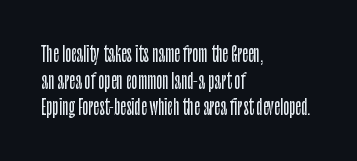
Which margin do the lines hug? The left one — the right edge is uneven. Do the letters lean? They stand straight. Students, note that the glyphs here touch the page at normal intervals. The block of text has a typical density, with ordinary space between rows. Unmarked baselines from the first word to the last.
